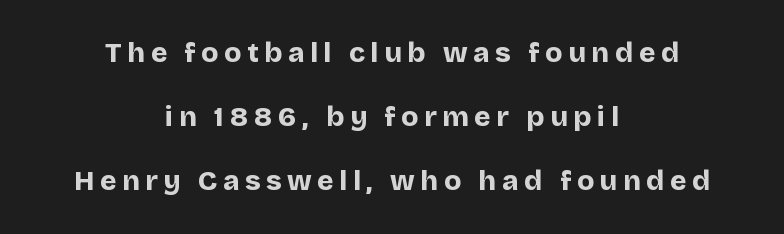
{"serif": "no", "italic": "no", "bold": "yes", "weight": "bold", "width": "normal", "stroke_contrast": "low", "x_height": "large", "monospaced": "no", "underline": "no", "align": "center", "line_spacing": "loose", "line_spacing_ratio": 2.29, "letter_spacing": "wide", "letter_spacing_em": 0.2, "glyph_px": 28}
